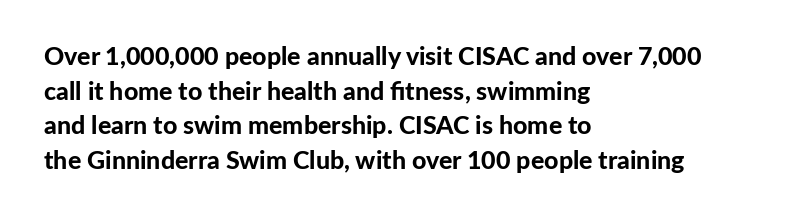
The image shows 25 px bold type, upright; set left-aligned, normal line spacing (1.39x), normal letter spacing, not underlined.
